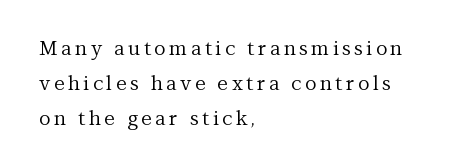
Q: Is the text bold? A: No.
Q: Is the text italic (slanted)? A: No, it is upright.
Q: Is the text underlined? A: No.
Q: How is the paragraph aligned? A: Left-aligned.
